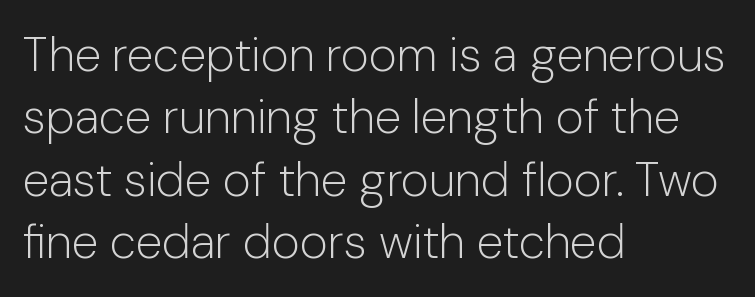
{"serif": "no", "italic": "no", "bold": "no", "weight": "light", "width": "normal", "stroke_contrast": "low", "x_height": "medium", "monospaced": "no", "underline": "no", "align": "left", "line_spacing": "normal", "line_spacing_ratio": 1.3, "letter_spacing": "normal", "letter_spacing_em": 0.0, "glyph_px": 48}
